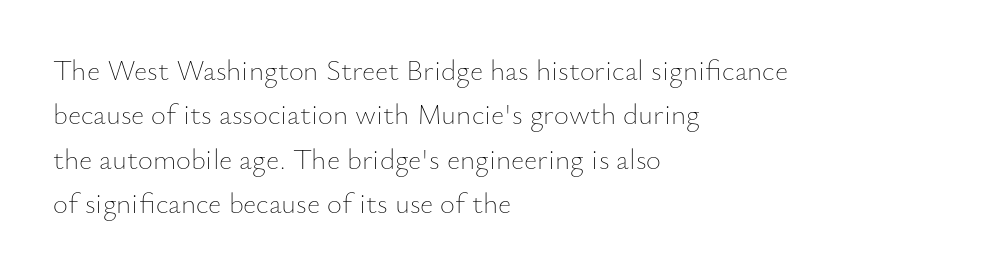
No chunkiness to these letters — they're not bold. Typeset ragged right — the left edge is the straight one. You can tell it's not italic because the verticals are truly vertical. Each new line begins a customary step beneath the previous one.
